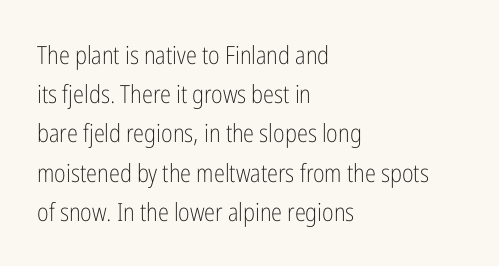
Q: Is the text bold? A: No.
Q: Is the text italic (slanted)? A: No, it is upright.
Q: Is the text underlined? A: No.
Q: How is the paragraph aligned? A: Left-aligned.
Q: Is the spacing between letters normal or unusually wide? A: Normal.
Q: Is the spacing between lines tight, normal or loose? A: Normal.
